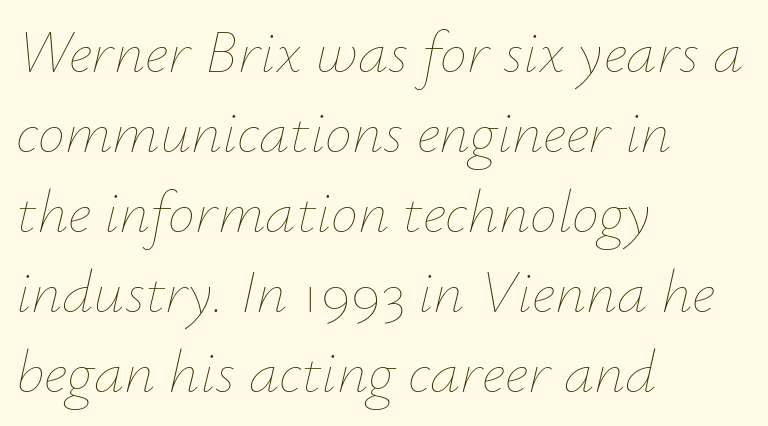
The image shows 61 px thin type, italic (leaning right); set left-aligned, normal line spacing (1.31x), normal letter spacing, not underlined; low stroke contrast and a small x-height.
